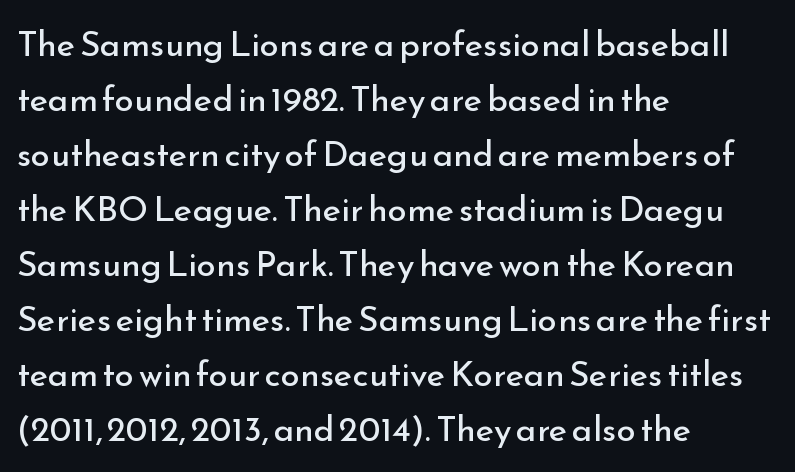
Q: Is the text bold? A: No.
Q: Is the text italic (slanted)? A: No, it is upright.
Q: Is the typeface a serif or a sans-serif typeface? A: Sans-serif.
Q: Is the text underlined? A: No.
Q: How is the paragraph aligned? A: Left-aligned.
Q: Is the spacing between letters normal or unusually wide? A: Normal.
Q: Is the spacing between lines tight, normal or loose? A: Normal.
Q: Width (condensed, normal, or wide)? A: Normal.
Q: Stroke contrast? A: Low.
Q: x-height? A: Small.
Q: Monospaced? A: No.
